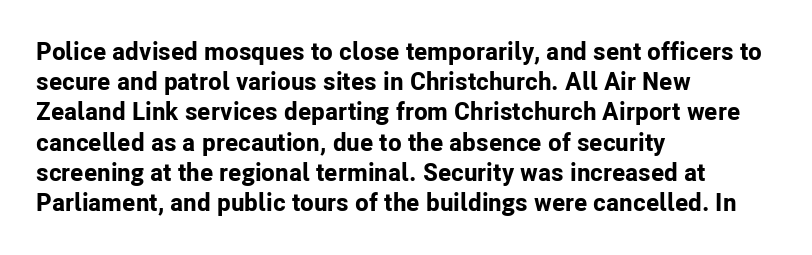
{"italic": "no", "bold": "yes", "underline": "no", "align": "left", "line_spacing_ratio": 1.21, "letter_spacing": "normal", "letter_spacing_em": 0.0, "glyph_px": 25}
